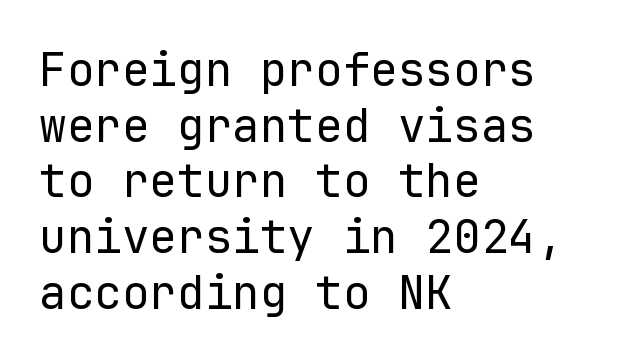
The image shows 46 px regular-weight sans-serif type, upright, monospaced; set left-aligned, line spacing 1.21x, normal letter spacing, not underlined; low stroke contrast and a medium x-height.
